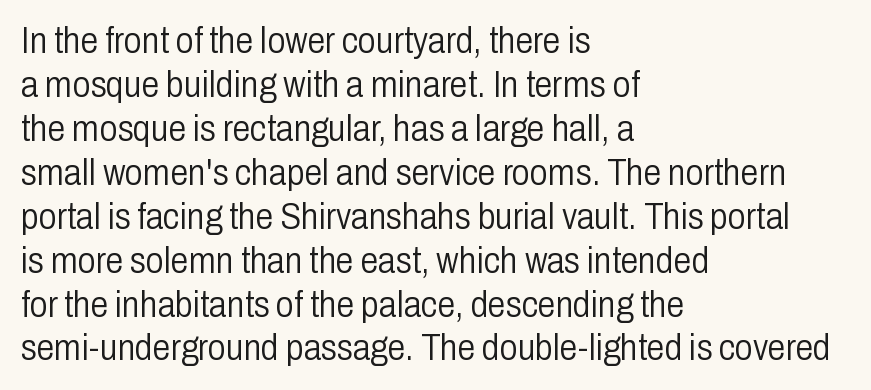
{"serif": "no", "italic": "no", "bold": "no", "weight": "light", "width": "condensed", "stroke_contrast": "low", "x_height": "medium", "monospaced": "no", "underline": "no", "align": "left", "line_spacing_ratio": 1.22, "letter_spacing": "normal", "letter_spacing_em": 0.0, "glyph_px": 36}
